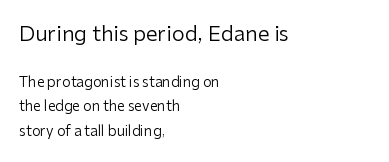
Scale decreases going downward across the two blocks. Quick note: underline off. Designer's note — italics off, roman on. The type is set solid horizontally, with unmodified tracking. Typeset ragged right — the left edge is the straight one. No chunkiness to these letters — they're not bold.
